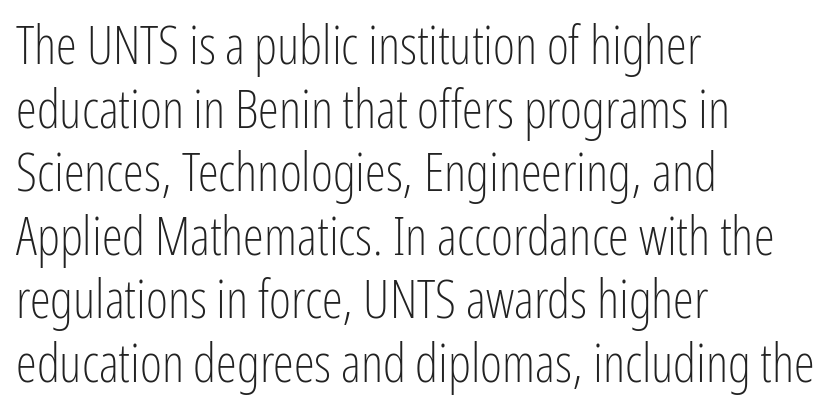
The image shows 53 px light, condensed sans-serif type, upright; set left-aligned, line spacing 1.2x, normal letter spacing, not underlined; low stroke contrast and a medium x-height.
